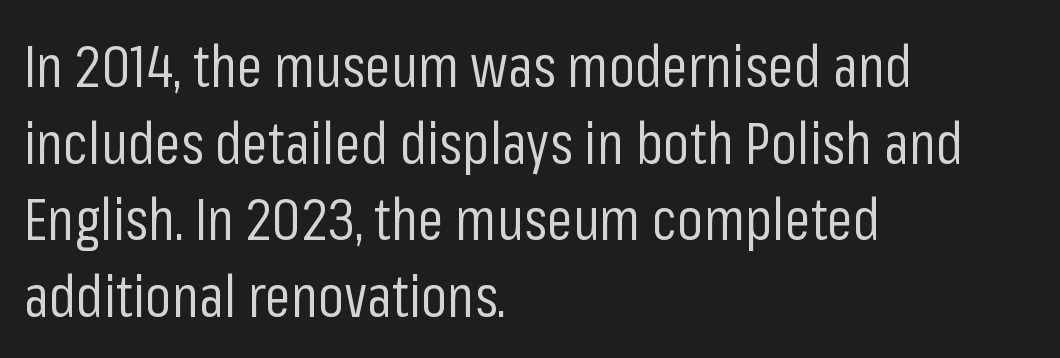
{"serif": "no", "italic": "no", "bold": "no", "weight": "regular", "width": "condensed", "stroke_contrast": "low", "x_height": "medium", "monospaced": "no", "underline": "no", "align": "left", "line_spacing": "normal", "line_spacing_ratio": 1.32, "letter_spacing": "normal", "letter_spacing_em": 0.0, "glyph_px": 58}
